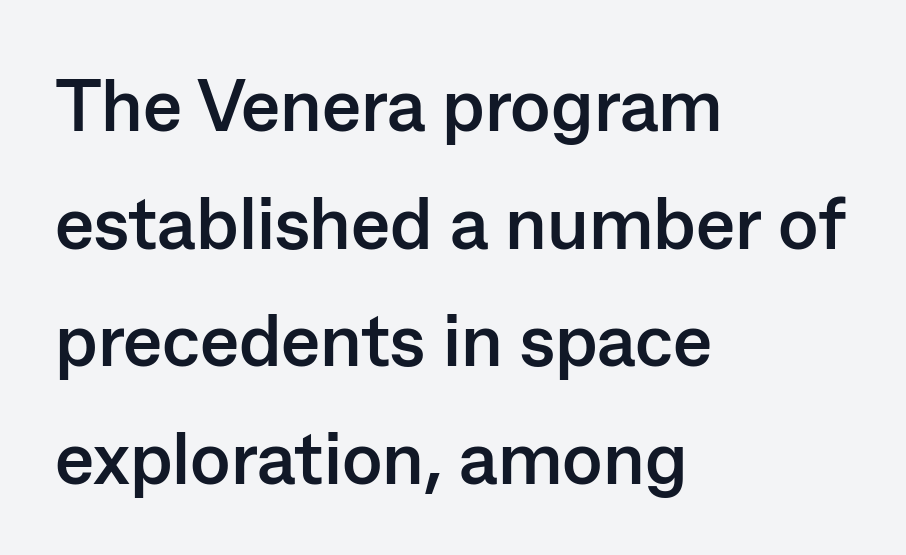
Glance below the letters and you will spot only blank space. This rendering leaves character spacing at its baseline value. The type sits square on the baseline with zero lean. You could not count columns in this text — the font is proportionally spaced. This sample keeps an unexceptional amount of space between lines.
